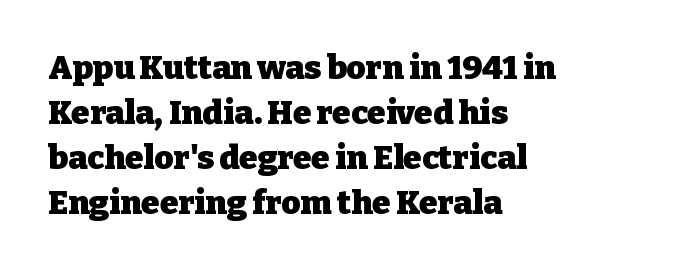
{"serif": "yes", "italic": "no", "bold": "yes", "weight": "heavy", "width": "normal", "stroke_contrast": "low", "x_height": "medium", "monospaced": "no", "underline": "no", "align": "left", "line_spacing": "normal", "line_spacing_ratio": 1.36, "letter_spacing": "normal", "letter_spacing_em": 0.0, "glyph_px": 33}
